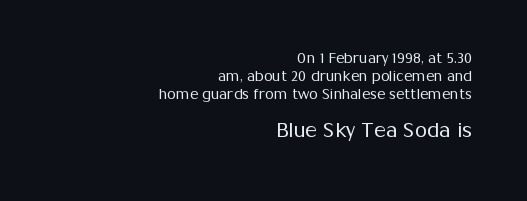
Ascenders rise straight up at ninety degrees. Rows of type keep a routine distance in the vertical direction. Stems here are at most as thick as an everyday book face. Notice how the passage keeps a crisp vertical edge on the right only.
